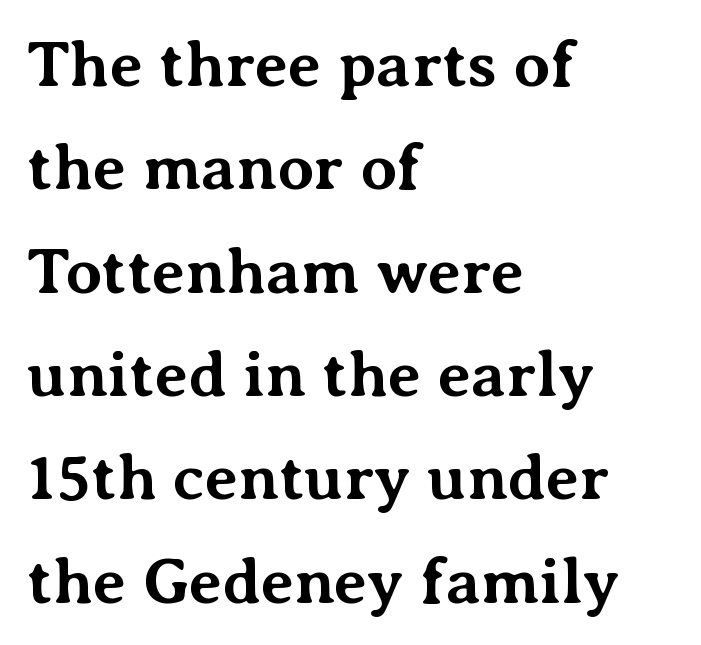
Q: Is the text bold? A: Yes.
Q: Is the text italic (slanted)? A: No, it is upright.
Q: Is the typeface a serif or a sans-serif typeface? A: Serif.
Q: Is the text underlined? A: No.
Q: How is the paragraph aligned? A: Left-aligned.
Q: Is the spacing between letters normal or unusually wide? A: Normal.
Q: Is the spacing between lines tight, normal or loose? A: Normal.
Q: Width (condensed, normal, or wide)? A: Normal.
Q: Stroke contrast? A: Medium.
Q: x-height? A: Medium.
Q: Monospaced? A: No.
